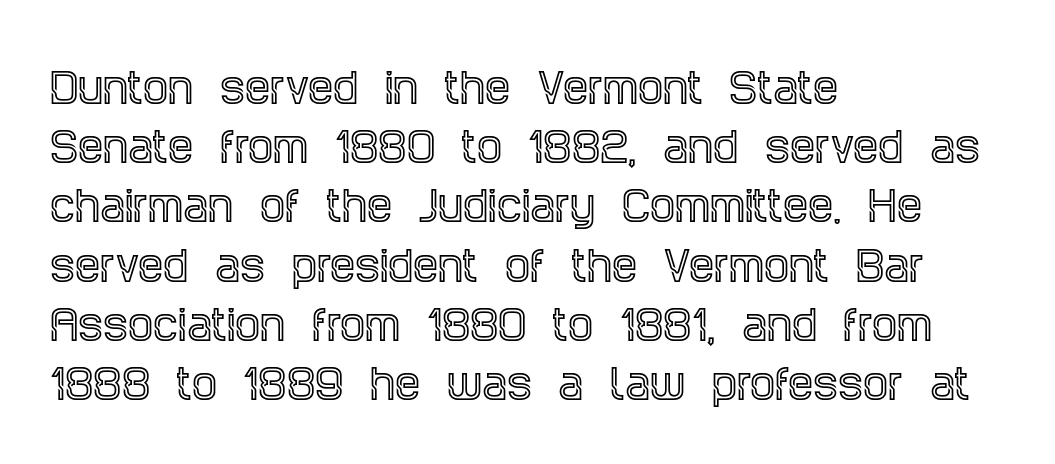
Designer's note — italics off, roman on. Words appear dense and cohesive because spacing is normal. Decoration check: the copy has no underline. These lines sit exactly where default settings would place them. Examine the stroke ends and you'll spot serifs.
